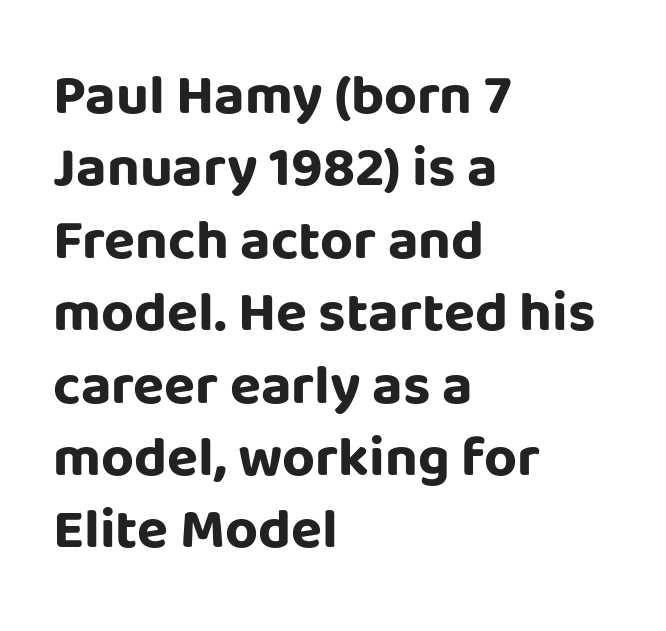
{"serif": "no", "italic": "no", "bold": "yes", "weight": "bold", "width": "normal", "stroke_contrast": "low", "x_height": "large", "monospaced": "no", "underline": "no", "align": "left", "line_spacing": "normal", "line_spacing_ratio": 1.27, "letter_spacing": "normal", "letter_spacing_em": 0.0, "glyph_px": 57}
